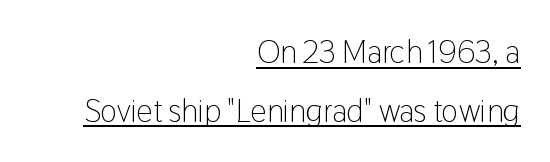
The image shows 32 px light, condensed sans-serif type, upright; set right-aligned, line spacing 1.83x, normal letter spacing, underlined; low stroke contrast and a medium x-height.
